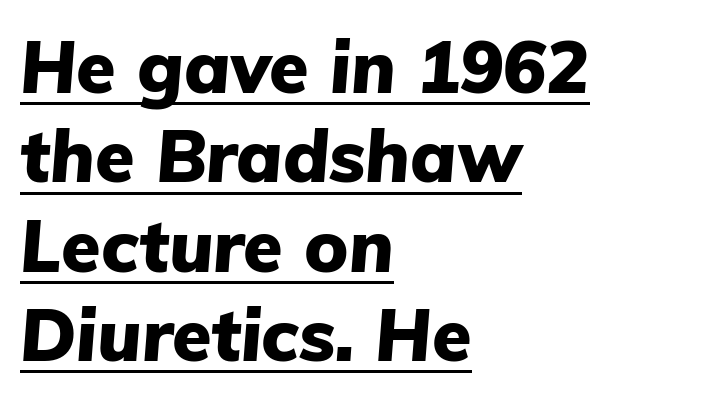
Q: Is the text bold? A: Yes.
Q: Is the text italic (slanted)? A: Yes, it leans right by about 5 degrees.
Q: Is the text underlined? A: Yes.
Q: How is the paragraph aligned? A: Left-aligned.
Q: Is the spacing between letters normal or unusually wide? A: Normal.
Q: Width (condensed, normal, or wide)? A: Normal.
Q: Stroke contrast? A: Low.
Q: x-height? A: Medium.
Q: Monospaced? A: No.
